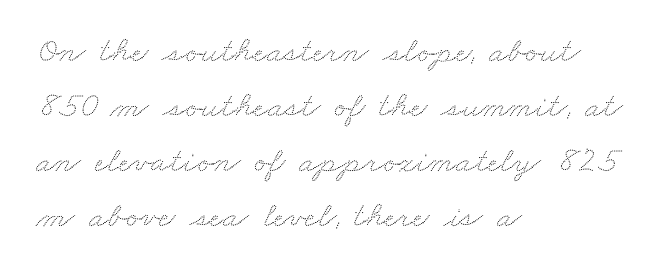
The image shows 36 px wide type; set left-aligned, normal line spacing (1.53x), normal letter spacing, not underlined; low stroke contrast and a small x-height.
